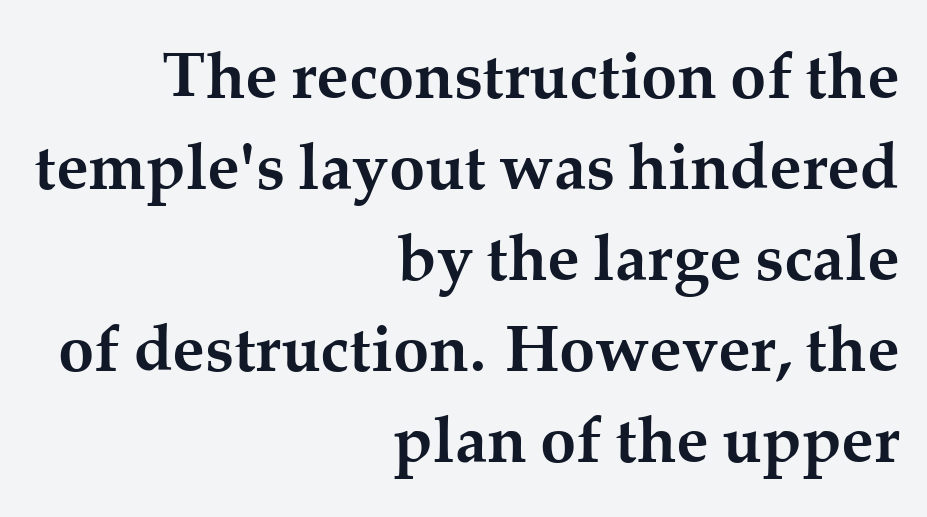
The image shows 65 px semibold serif type, upright; set right-aligned, normal line spacing (1.4x), normal letter spacing, not underlined; medium stroke contrast and a medium x-height.
